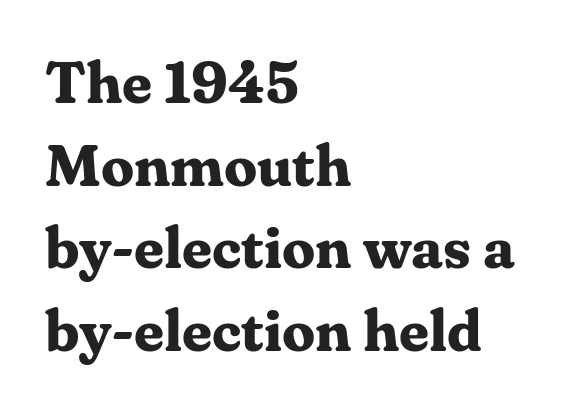
Type without underlining. Weight: bold. There is no visible air inserted between adjacent glyphs. Leading matches the norm, producing a regular column.
